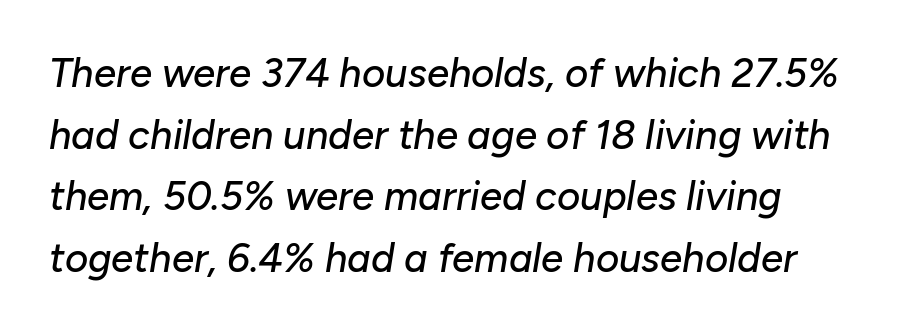
{"italic": "yes", "lean": "right", "slant_degrees": 10, "width": "normal", "stroke_contrast": "low", "x_height": "medium", "monospaced": "no", "underline": "no", "line_spacing": "normal", "line_spacing_ratio": 1.54, "letter_spacing": "normal", "letter_spacing_em": 0.0, "glyph_px": 40}
